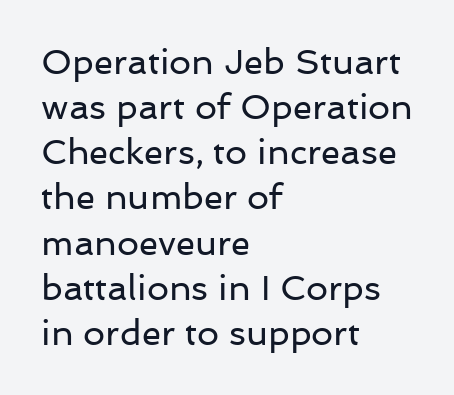
The image shows 35 px regular-weight sans-serif type, upright; set left-aligned, normal line spacing (1.29x), normal letter spacing, not underlined; low stroke contrast and a medium x-height.
